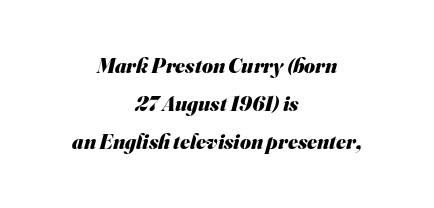
{"bold": "yes", "underline": "no", "align": "center", "line_spacing_ratio": 1.81, "letter_spacing": "normal", "letter_spacing_em": 0.0, "glyph_px": 21}
